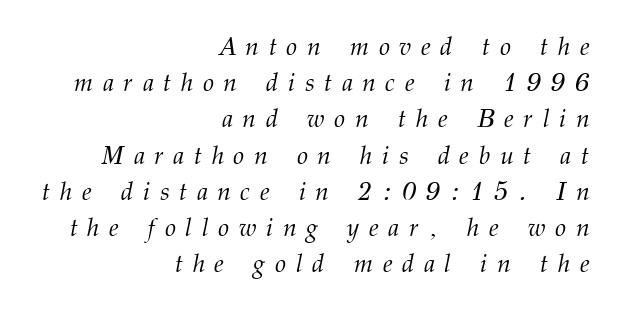
Leading matches the norm, producing a regular column. The cut favours lightness, reaching ordinary text weight at its darkest. The specimen omits any rule beneath the text block's lines. The axis of the letterforms is tilted away from vertical. Inter-character spacing is expanded well beyond the font's built-in metrics.
